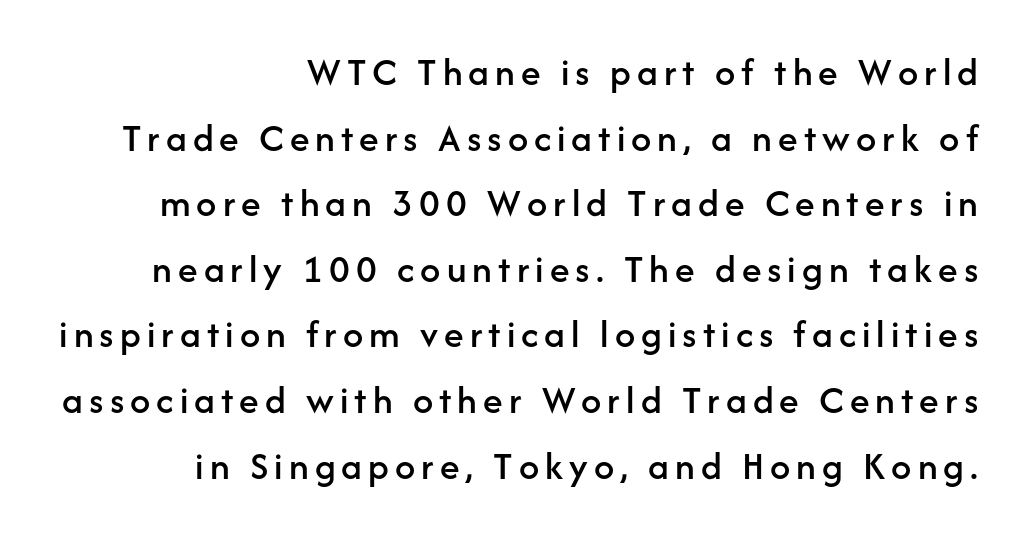
{"serif": "no", "italic": "no", "width": "normal", "stroke_contrast": "low", "x_height": "medium", "monospaced": "no", "underline": "no", "align": "right", "line_spacing": "normal", "line_spacing_ratio": 1.64, "glyph_px": 40}
